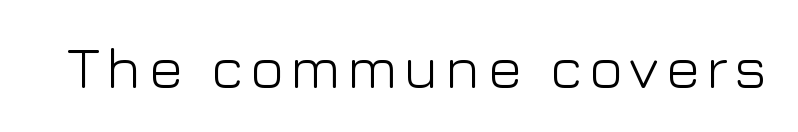
Note: no serifs on the glyphs. A roman cut, with each character standing at attention. No chunkiness to these letters — they're not bold. The rendering uses natural spacing where letterforms have individual widths. Underline: absent.
